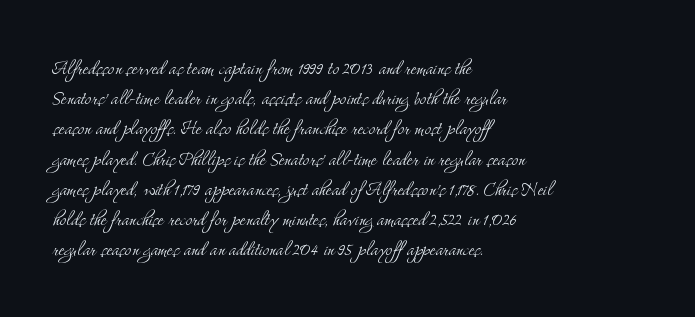
{"bold": "no", "underline": "no", "align": "left", "line_spacing": "normal", "line_spacing_ratio": 1.26, "letter_spacing": "normal", "letter_spacing_em": 0.0, "glyph_px": 24}
